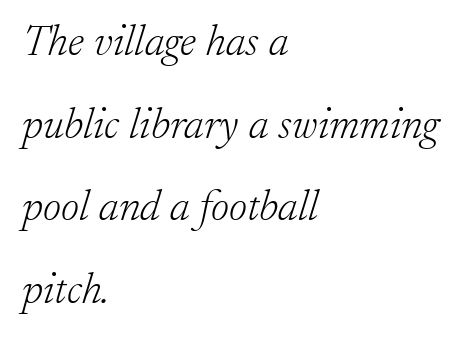
{"serif": "yes", "italic": "yes", "lean": "right", "slant_degrees": 17, "bold": "no", "weight": "light", "width": "normal", "stroke_contrast": "low", "x_height": "small", "monospaced": "no", "underline": "no", "align": "left", "line_spacing_ratio": 1.88, "letter_spacing": "normal", "letter_spacing_em": 0.0, "glyph_px": 44}
